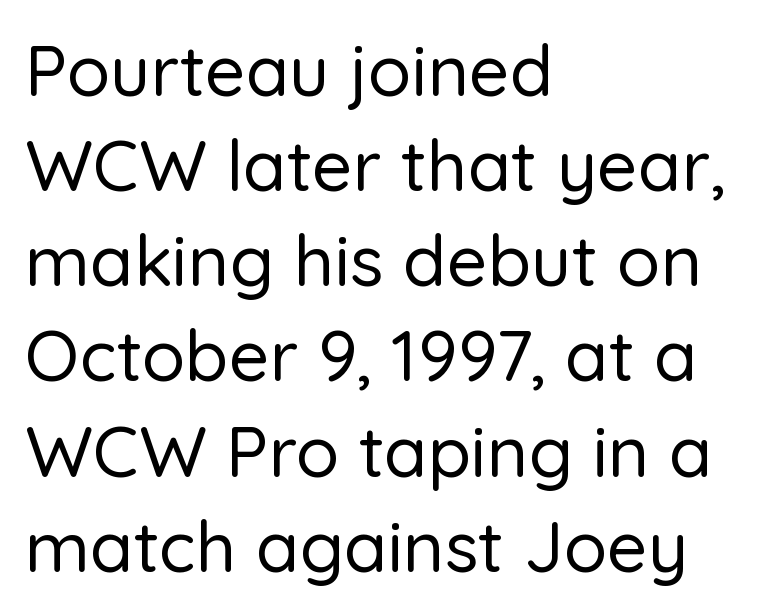
{"serif": "no", "italic": "no", "width": "normal", "stroke_contrast": "low", "x_height": "medium", "monospaced": "no", "underline": "no", "align": "left", "line_spacing": "normal", "line_spacing_ratio": 1.34, "letter_spacing": "normal", "letter_spacing_em": 0.0, "glyph_px": 71}
